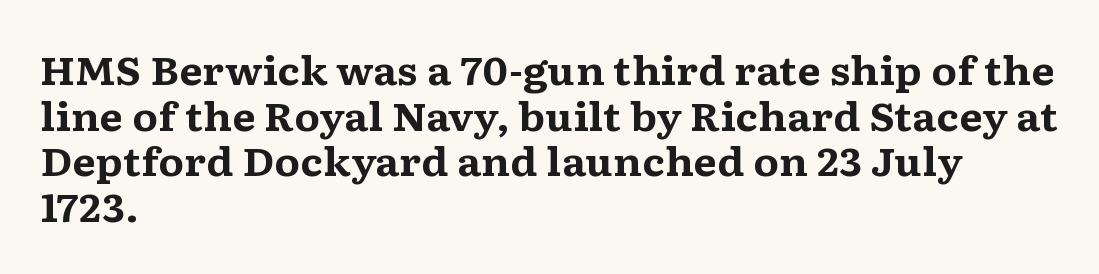
Q: Is the text bold? A: Yes.
Q: Is the text italic (slanted)? A: No, it is upright.
Q: Is the typeface a serif or a sans-serif typeface? A: Serif.
Q: Is the text underlined? A: No.
Q: How is the paragraph aligned? A: Left-aligned.
Q: Is the spacing between letters normal or unusually wide? A: Normal.
Q: Width (condensed, normal, or wide)? A: Wide.
Q: Stroke contrast? A: Medium.
Q: x-height? A: Medium.
Q: Monospaced? A: No.
